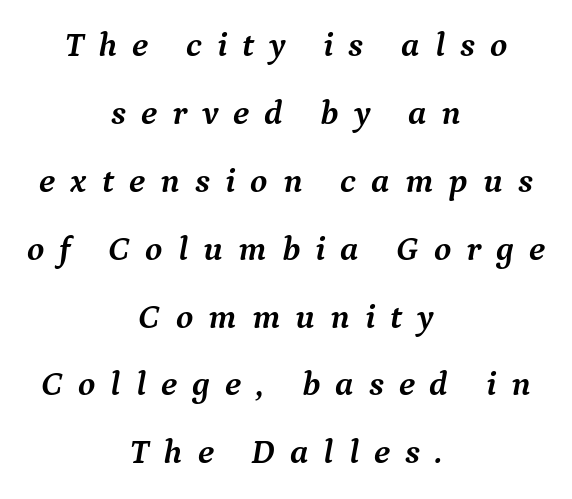
Q: Is the text bold? A: Yes.
Q: Is the text italic (slanted)? A: Yes, it leans right by about 9 degrees.
Q: Is the typeface a serif or a sans-serif typeface? A: Serif.
Q: Is the text underlined? A: No.
Q: How is the paragraph aligned? A: Centered.
Q: Is the spacing between letters normal or unusually wide? A: Unusually wide.
Q: Is the spacing between lines tight, normal or loose? A: Loose.
Q: Width (condensed, normal, or wide)? A: Normal.
Q: Stroke contrast? A: Medium.
Q: x-height? A: Medium.
Q: Monospaced? A: No.
